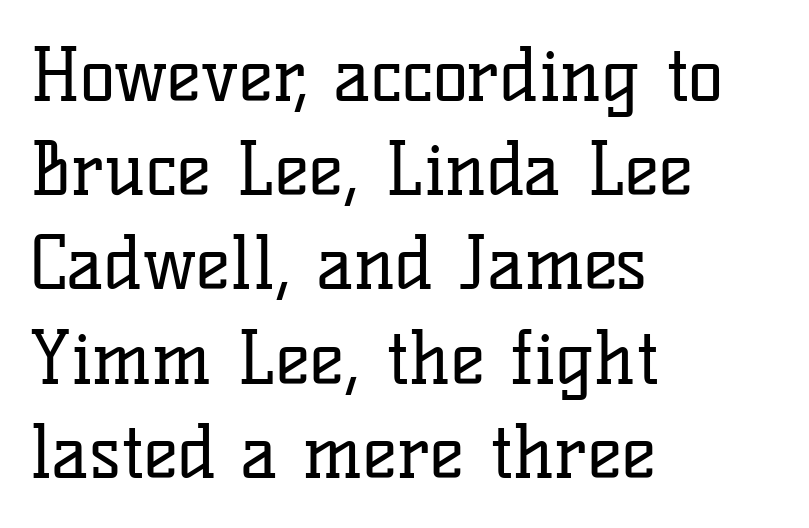
{"serif": "yes", "italic": "no", "bold": "no", "weight": "regular", "width": "normal", "stroke_contrast": "low", "x_height": "medium", "monospaced": "no", "underline": "no", "align": "left", "line_spacing": "normal", "line_spacing_ratio": 1.29, "letter_spacing": "normal", "letter_spacing_em": 0.0, "glyph_px": 73}
